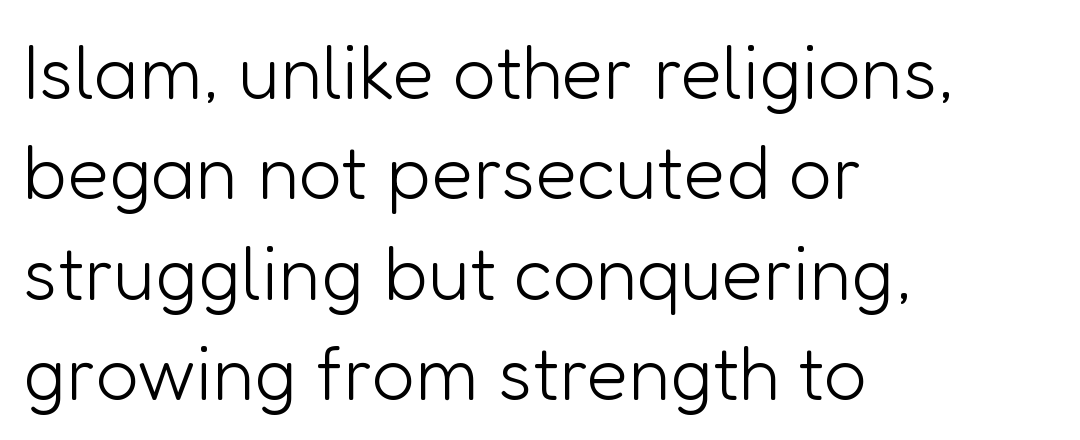
The image shows 76 px light sans-serif type, upright; set left-aligned, normal line spacing (1.32x), normal letter spacing, not underlined; low stroke contrast and a medium x-height.
